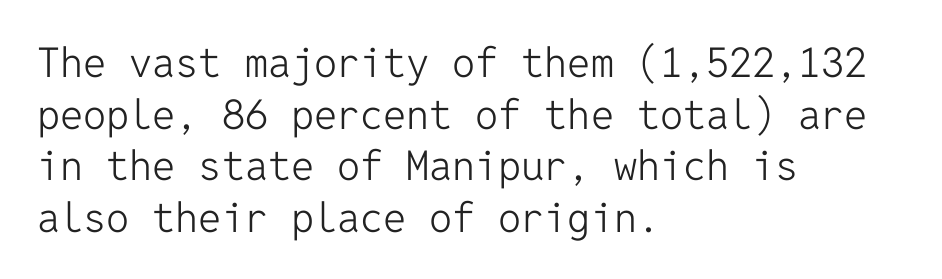
Leftover space on each line is placed entirely after the last word. Fixed-width glyphs throughout — classic coding-font behaviour. The letters look calm and open, with moderate or lighter stems. Nothing sits at the stroke ends, so this counts as sans-serif. The rendering keeps characters at their native spacing. How would I describe the line gaps? Plain and ordinary.
